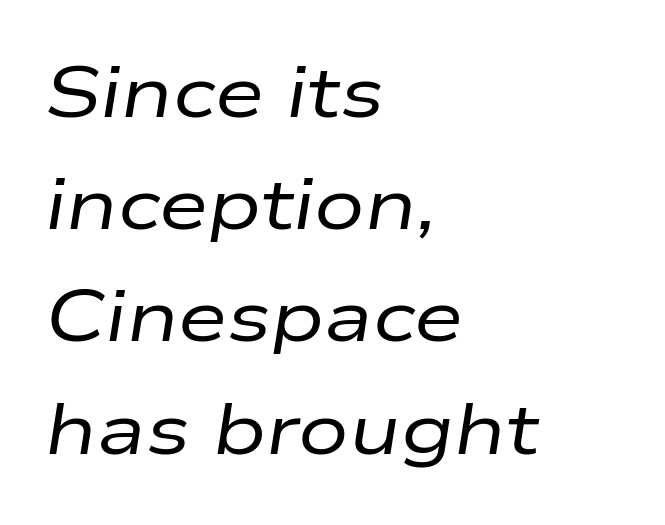
{"italic": "yes", "lean": "right", "slant_degrees": 9, "bold": "no", "weight": "regular", "width": "wide", "stroke_contrast": "low", "x_height": "medium", "monospaced": "no", "underline": "no", "align": "left", "line_spacing": "normal", "line_spacing_ratio": 1.58, "letter_spacing": "normal", "letter_spacing_em": 0.0, "glyph_px": 71}
